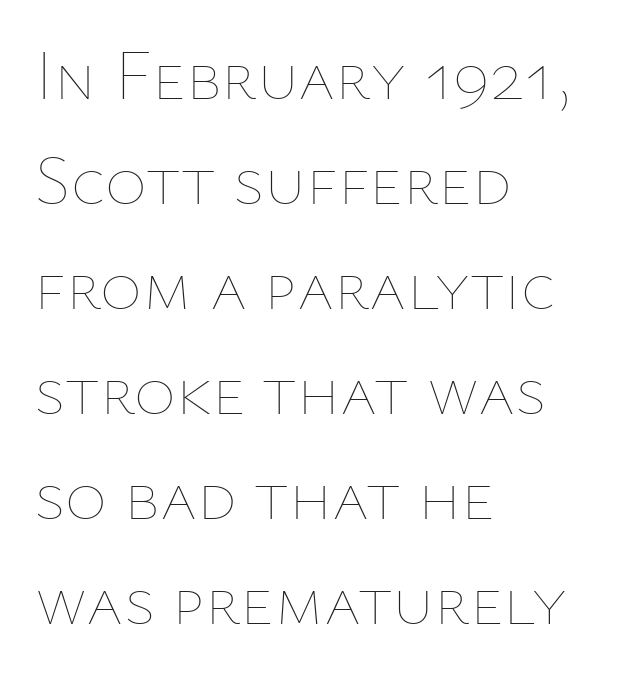
The image shows 71 px thin type, upright; set left-aligned, normal line spacing (1.48x), normal letter spacing, not underlined; low stroke contrast and a medium x-height.
